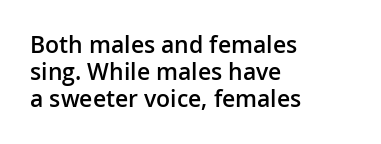
Quick note: underline off. The passage is arranged the way most books set body copy — flush left. A semibold gives these letters moderate extra thickness, short of bold. How are the letters spaced? Ordinarily, with no added tracking. Every character sits straight up, as roman type does.
